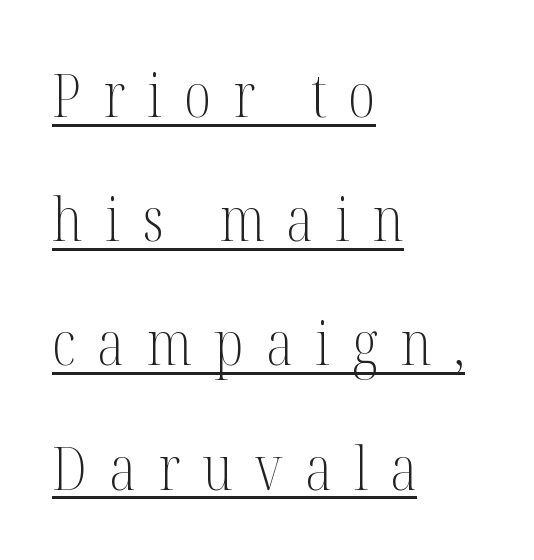
Observe the wide spacing: letters keep a clear distance from each other. Is there an underline? Yes — a line sits under the letters. These lines are rendered in a variable-pitch font. Ink coverage per letter is moderate at most. How would I describe the line gaps? Wide and relaxed.
